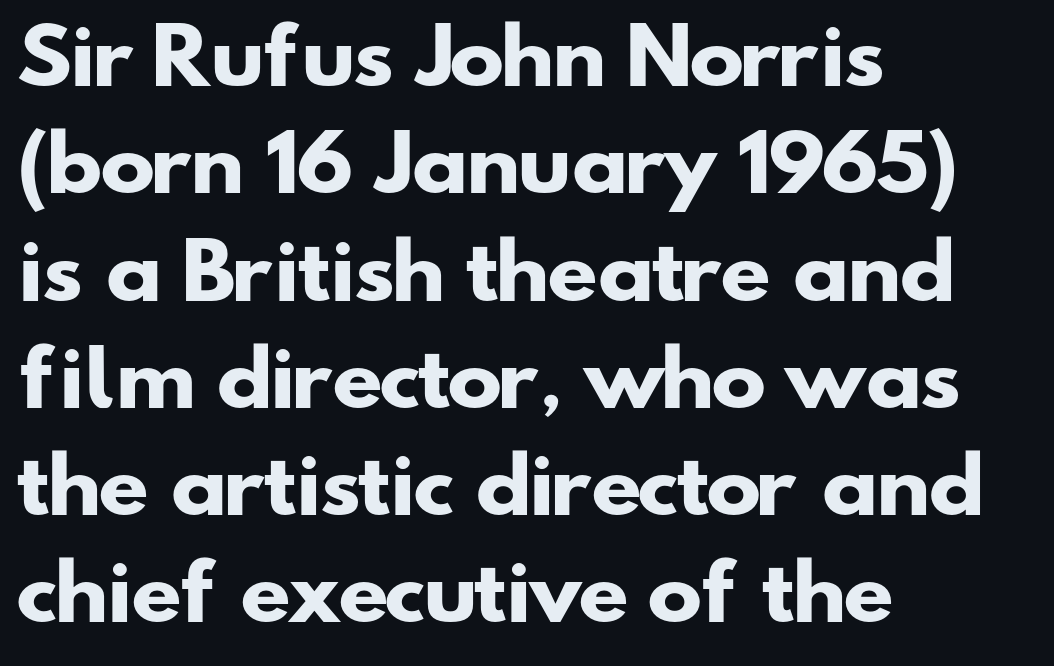
Q: Is the text bold? A: Yes.
Q: Is the typeface a serif or a sans-serif typeface? A: Sans-serif.
Q: Is the text underlined? A: No.
Q: How is the paragraph aligned? A: Left-aligned.
Q: Is the spacing between letters normal or unusually wide? A: Normal.
Q: Is the spacing between lines tight, normal or loose? A: Normal.
Q: Width (condensed, normal, or wide)? A: Wide.
Q: Stroke contrast? A: Low.
Q: x-height? A: Small.
Q: Monospaced? A: No.
